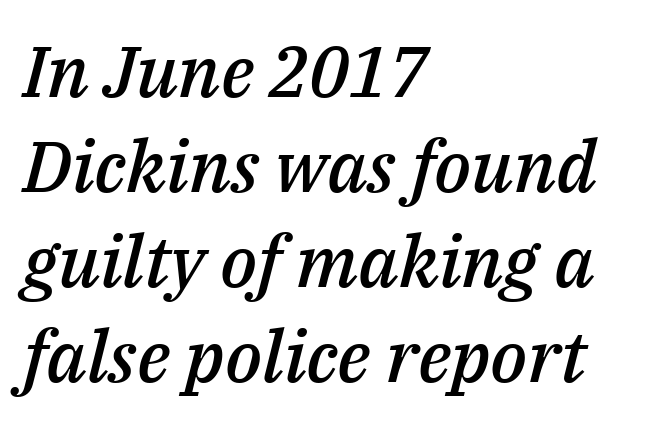
{"italic": "yes", "lean": "right", "slant_degrees": 14, "bold": "semi", "weight": "semibold", "width": "normal", "stroke_contrast": "medium", "x_height": "medium", "monospaced": "no", "underline": "no", "align": "left", "line_spacing": "normal", "line_spacing_ratio": 1.32, "letter_spacing": "normal", "letter_spacing_em": 0.0, "glyph_px": 72}
